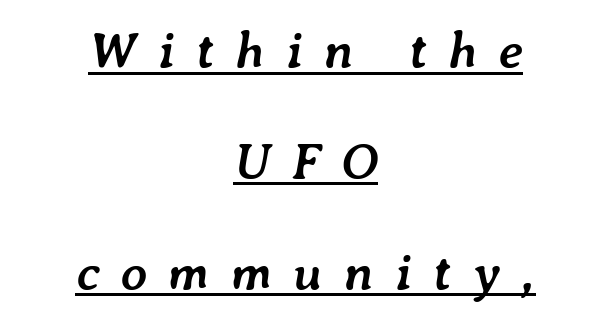
Substantial extra tracking has been applied to these lines. The letters advance in unequal steps, a hallmark of proportional type. Its strokes are broad and dark, the hallmark of bold type. Posture: slanted. Quick note: interline space is abundant. Each line of the rendering has a horizontal stroke beneath the glyphs.
